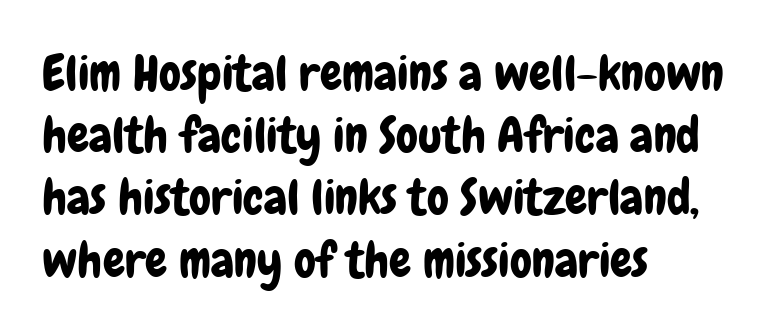
The image shows 49 px condensed sans-serif type, upright; set left-aligned, normal line spacing (1.27x), normal letter spacing, not underlined; low stroke contrast and a medium x-height.
